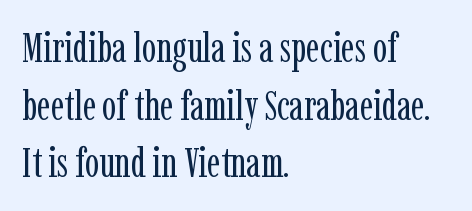
{"serif": "yes", "italic": "no", "bold": "no", "weight": "regular", "width": "condensed", "stroke_contrast": "low", "x_height": "medium", "monospaced": "no", "underline": "no", "align": "left", "line_spacing": "normal", "line_spacing_ratio": 1.37, "letter_spacing": "normal", "letter_spacing_em": 0.0, "glyph_px": 42}
